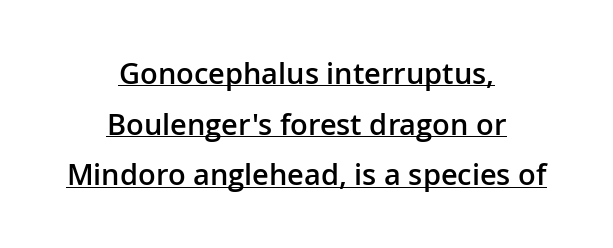
The image shows 29 px semibold sans-serif type, upright; set centered, line spacing 1.75x, normal letter spacing, underlined; low stroke contrast and a medium x-height.
